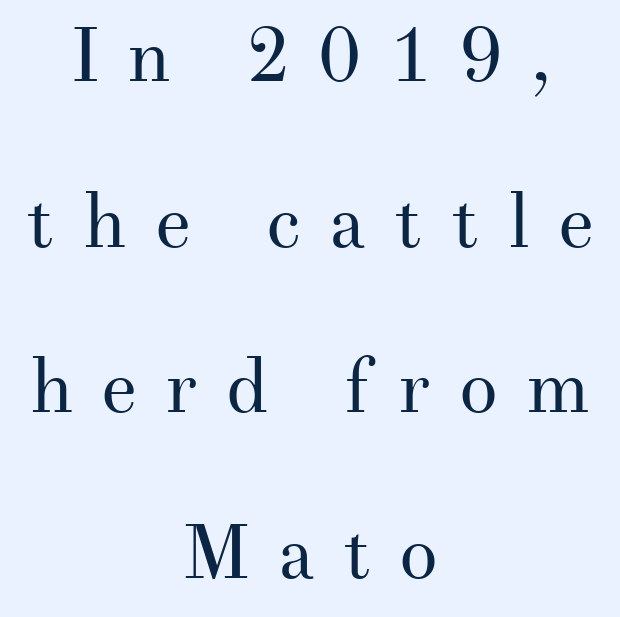
{"serif": "yes", "italic": "no", "bold": "no", "weight": "regular", "width": "normal", "stroke_contrast": "medium", "x_height": "small", "monospaced": "no", "underline": "no", "align": "center", "line_spacing": "loose", "line_spacing_ratio": 2.15, "letter_spacing": "wide", "letter_spacing_em": 0.36, "glyph_px": 77}
